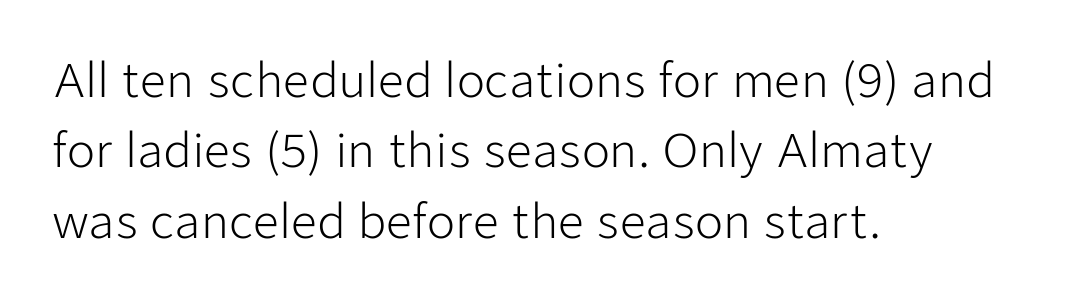
Line spacing here is normal. Weight: regular or lighter. Rendered with straight, roman letterforms. Look at the tracking — it's just the regular setting, nothing added. The space directly below the letters is spotless.
